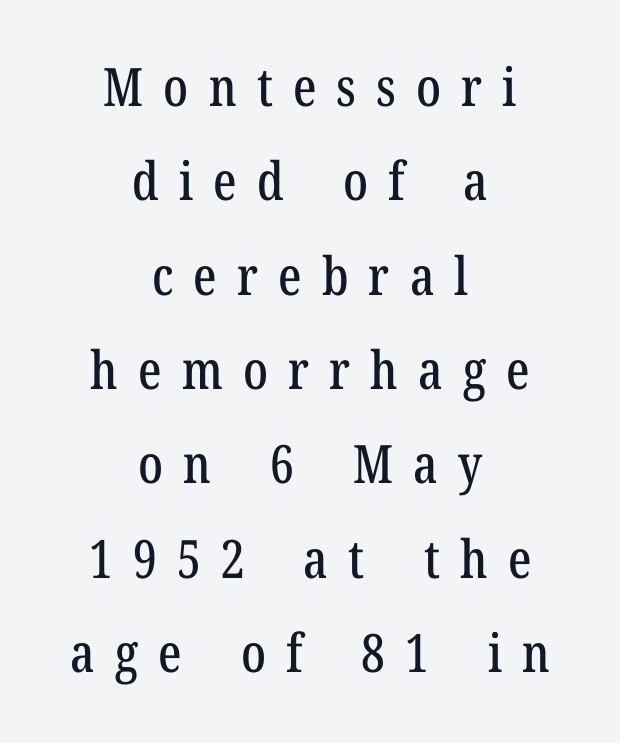
{"serif": "yes", "italic": "no", "width": "condensed", "stroke_contrast": "low", "x_height": "medium", "monospaced": "no", "underline": "no", "align": "center", "line_spacing_ratio": 1.78, "letter_spacing": "wide", "letter_spacing_em": 0.38, "glyph_px": 53}
